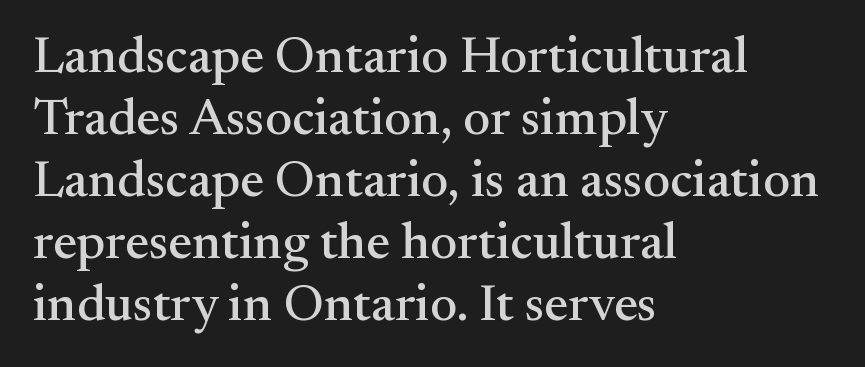
{"serif": "yes", "italic": "no", "width": "normal", "stroke_contrast": "medium", "x_height": "small", "monospaced": "no", "underline": "no", "align": "left", "line_spacing_ratio": 1.19, "letter_spacing": "normal", "letter_spacing_em": 0.0, "glyph_px": 52}
